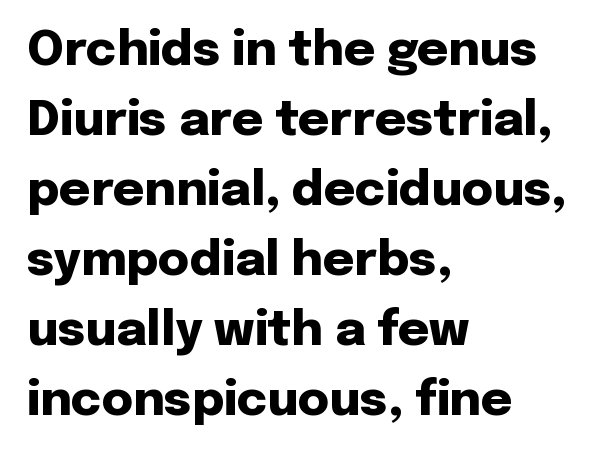
Q: Is the text bold? A: Yes.
Q: Is the text italic (slanted)? A: No, it is upright.
Q: Is the typeface a serif or a sans-serif typeface? A: Sans-serif.
Q: Is the text underlined? A: No.
Q: How is the paragraph aligned? A: Left-aligned.
Q: Is the spacing between letters normal or unusually wide? A: Normal.
Q: Is the spacing between lines tight, normal or loose? A: Normal.
Q: Width (condensed, normal, or wide)? A: Normal.
Q: Stroke contrast? A: Low.
Q: x-height? A: Medium.
Q: Monospaced? A: No.
